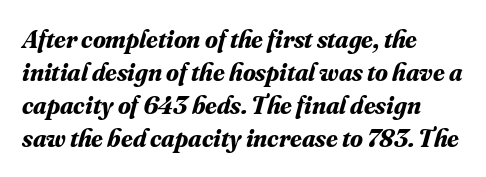
The image shows 26 px bold type, italic (leaning right); set left-aligned, normal line spacing (1.27x), normal letter spacing, not underlined.
